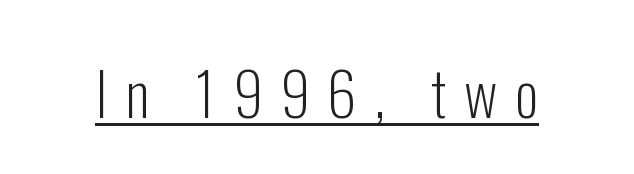
{"serif": "no", "italic": "no", "bold": "no", "weight": "light", "width": "condensed", "stroke_contrast": "low", "x_height": "medium", "monospaced": "no", "underline": "yes", "letter_spacing": "wide", "letter_spacing_em": 0.3, "glyph_px": 59}
